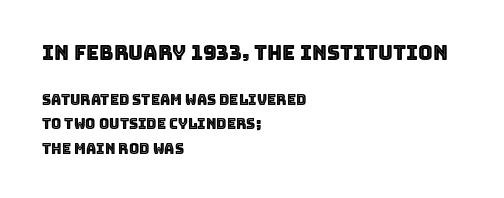
{"italic": "no", "underline": "no", "align": "left", "line_spacing_ratio": 1.72, "letter_spacing": "normal", "letter_spacing_em": 0.0, "larger_block": "first", "size_ratio": 1.43, "glyph_px": 20}
